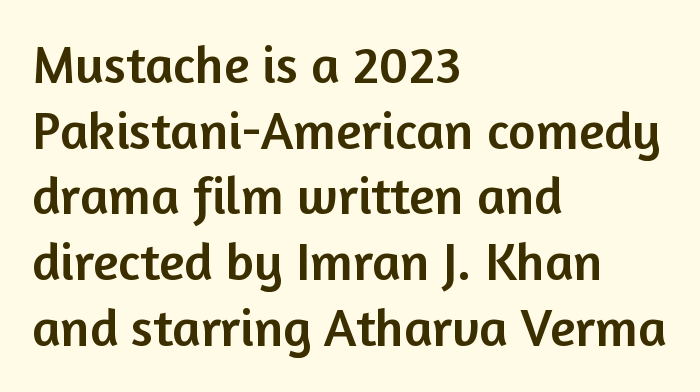
Q: Is the text italic (slanted)? A: No, it is upright.
Q: Is the typeface a serif or a sans-serif typeface? A: Sans-serif.
Q: Is the text underlined? A: No.
Q: How is the paragraph aligned? A: Left-aligned.
Q: Is the spacing between letters normal or unusually wide? A: Normal.
Q: Width (condensed, normal, or wide)? A: Normal.
Q: Stroke contrast? A: Low.
Q: x-height? A: Medium.
Q: Monospaced? A: No.
